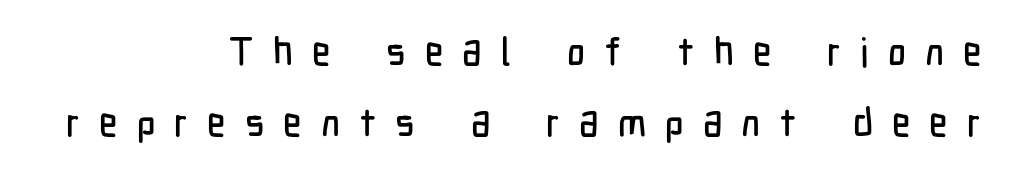
Q: Is the text italic (slanted)? A: No, it is upright.
Q: Is the typeface a serif or a sans-serif typeface? A: Sans-serif.
Q: Is the text underlined? A: No.
Q: How is the paragraph aligned? A: Right-aligned.
Q: Is the spacing between letters normal or unusually wide? A: Unusually wide.
Q: Width (condensed, normal, or wide)? A: Condensed.
Q: Stroke contrast? A: Low.
Q: x-height? A: Medium.
Q: Monospaced? A: No.
